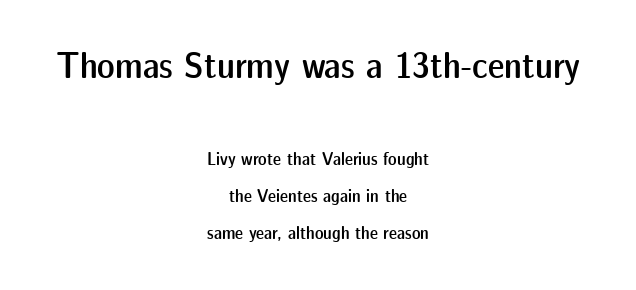
The image shows 37 px semibold sans-serif type, upright; set centered, loose line spacing (2.04x), normal letter spacing, not underlined; the first (top) block is 2.06x larger; low stroke contrast and a medium x-height.
